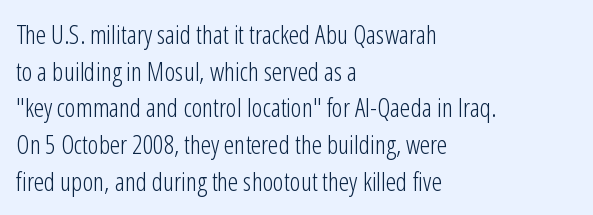
{"italic": "no", "bold": "no", "underline": "no", "align": "left", "line_spacing": "normal", "line_spacing_ratio": 1.41, "letter_spacing": "normal", "letter_spacing_em": 0.0, "glyph_px": 26}
